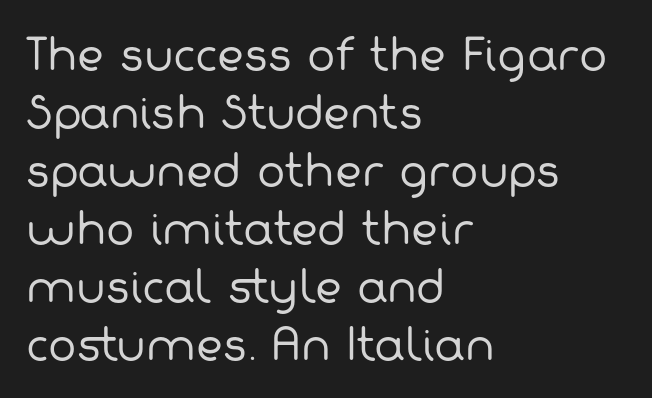
{"serif": "no", "bold": "no", "weight": "regular", "width": "normal", "stroke_contrast": "low", "x_height": "medium", "monospaced": "no", "underline": "no", "align": "left", "line_spacing": "normal", "line_spacing_ratio": 1.38, "letter_spacing": "normal", "letter_spacing_em": 0.0, "glyph_px": 42}
